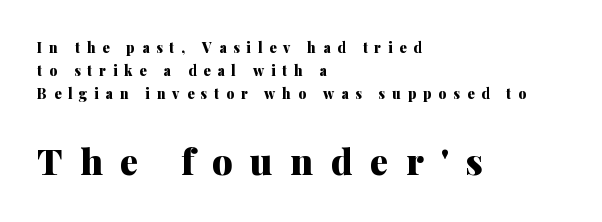
Q: Is the text bold? A: Yes.
Q: Is the text italic (slanted)? A: No, it is upright.
Q: Is the typeface a serif or a sans-serif typeface? A: Serif.
Q: Is the text underlined? A: No.
Q: How is the paragraph aligned? A: Left-aligned.
Q: Is the spacing between letters normal or unusually wide? A: Unusually wide.
Q: Is the spacing between lines tight, normal or loose? A: Normal.
Q: Which block of text is set in a larger size, the first (top) or the second (bottom)? A: The second (bottom) one.
Q: Width (condensed, normal, or wide)? A: Normal.
Q: Stroke contrast? A: Medium.
Q: x-height? A: Medium.
Q: Monospaced? A: No.
